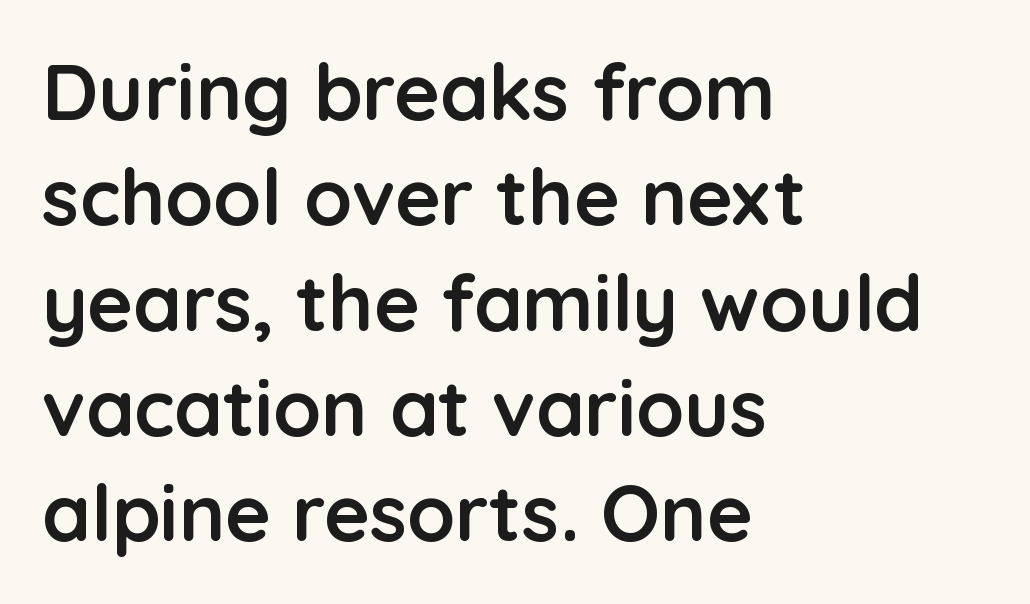
{"serif": "no", "italic": "no", "bold": "yes", "weight": "semibold", "width": "normal", "stroke_contrast": "low", "x_height": "medium", "monospaced": "no", "underline": "no", "align": "left", "line_spacing": "normal", "line_spacing_ratio": 1.35, "letter_spacing": "normal", "letter_spacing_em": 0.0, "glyph_px": 78}
